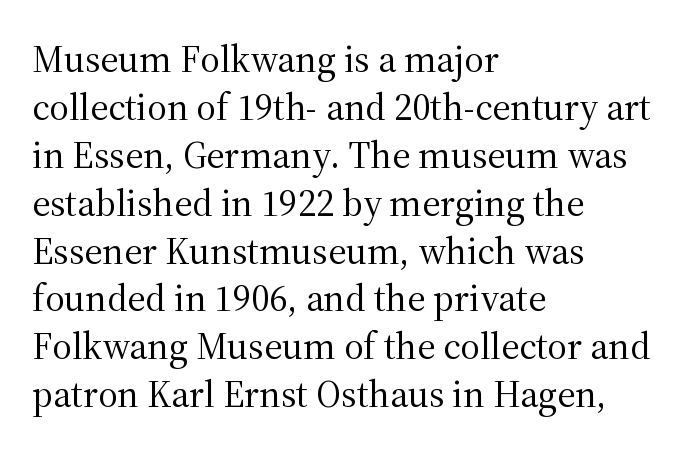
These lines are composed in type with serifs. The gaps between neighbouring characters are ordinary and unremarkable. Where is the straight margin? On the left. Does the lettering tilt? It doesn't — this is upright.
